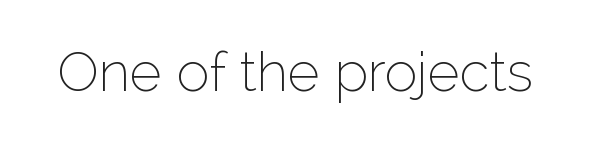
The image shows 55 px thin sans-serif type, upright; set normal letter spacing, not underlined; low stroke contrast and a medium x-height.
